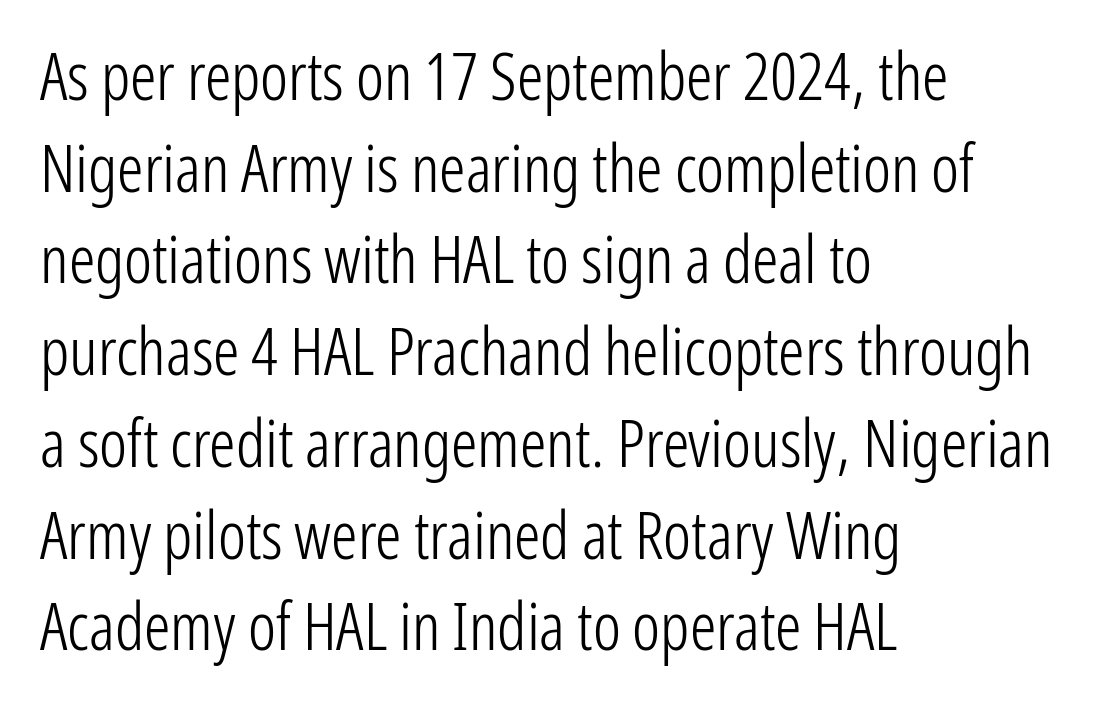
The image shows 66 px light, condensed sans-serif type, upright; set left-aligned, normal line spacing (1.39x), normal letter spacing, not underlined; low stroke contrast and a medium x-height.
